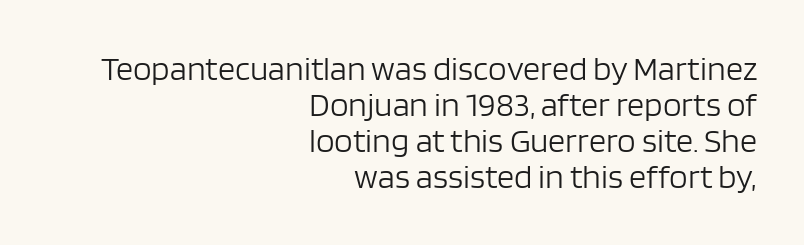
Line spacing here is tight. Each letter keeps its own natural width here, so spacing adapts to shape. The type family on display is of the sans-serif kind. Typeset ragged left — the right edge is the straight one.
